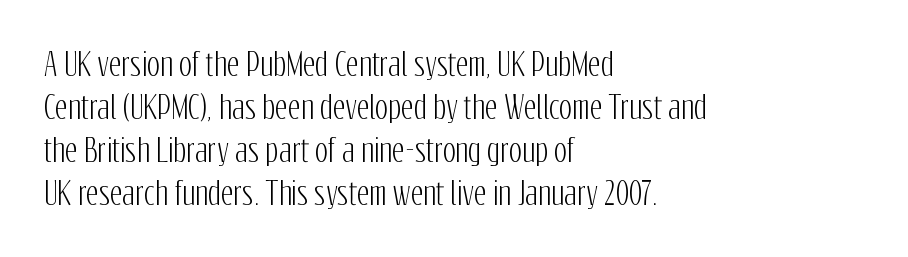
{"serif": "no", "italic": "no", "width": "condensed", "stroke_contrast": "low", "x_height": "medium", "monospaced": "no", "underline": "no", "align": "left", "line_spacing": "normal", "line_spacing_ratio": 1.39, "letter_spacing": "normal", "letter_spacing_em": 0.0, "glyph_px": 31}
